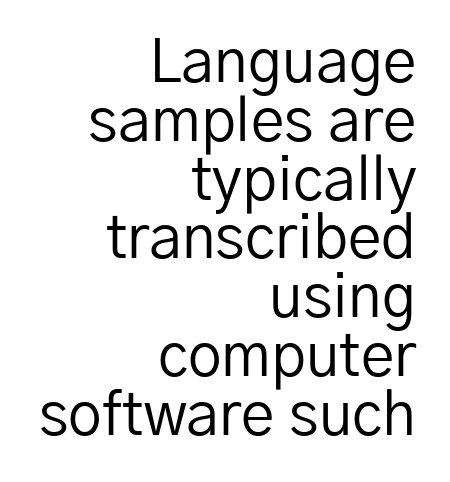
What's the leading like? Squeezed, with rows nearly overlapping. The baseline area is clear. The passage shown has conventional tracking throughout. Every row of glyphs terminates at an identical x-position on the right. Posture: straight, roman, zero tilt.
